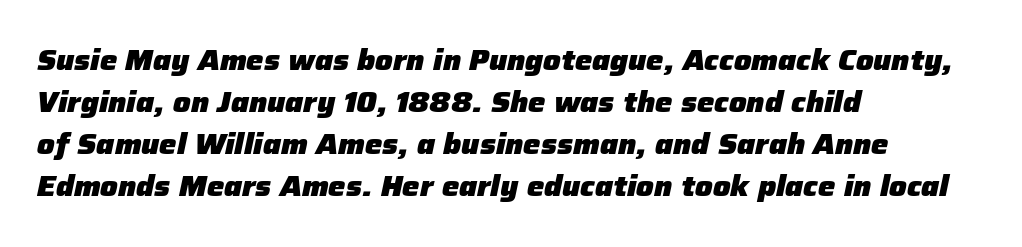
{"italic": "yes", "lean": "right", "slant_degrees": 12, "bold": "yes", "weight": "heavy", "width": "normal", "stroke_contrast": "low", "x_height": "medium", "monospaced": "no", "underline": "no", "align": "left", "line_spacing": "normal", "line_spacing_ratio": 1.45, "letter_spacing": "normal", "letter_spacing_em": 0.0, "glyph_px": 29}
